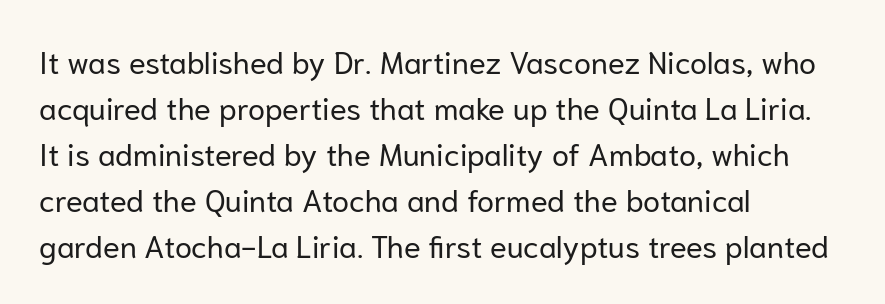
Q: Is the text bold? A: No.
Q: Is the text italic (slanted)? A: No, it is upright.
Q: Is the typeface a serif or a sans-serif typeface? A: Sans-serif.
Q: Is the text underlined? A: No.
Q: How is the paragraph aligned? A: Left-aligned.
Q: Is the spacing between letters normal or unusually wide? A: Normal.
Q: Is the spacing between lines tight, normal or loose? A: Normal.
Q: Width (condensed, normal, or wide)? A: Normal.
Q: Stroke contrast? A: Low.
Q: x-height? A: Medium.
Q: Monospaced? A: No.
